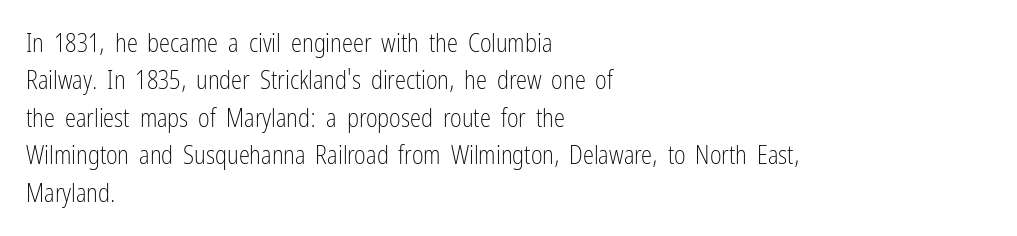
In CSS terms this would be text-align: left. Descenders are the only things crossing below the line. One glance says typical: line gaps are just what's usual. This is the regular roman posture of the typeface.
